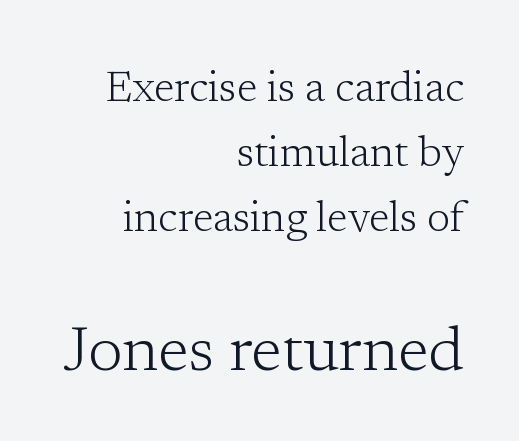
{"serif": "yes", "italic": "no", "bold": "no", "weight": "light", "width": "normal", "stroke_contrast": "low", "x_height": "medium", "monospaced": "no", "underline": "no", "align": "right", "line_spacing": "normal", "line_spacing_ratio": 1.55, "letter_spacing": "normal", "letter_spacing_em": 0.0, "larger_block": "second", "size_ratio": 1.5, "glyph_px": 63}
